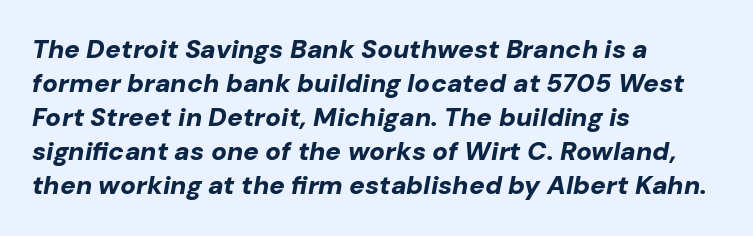
Q: Is the text bold? A: Yes.
Q: Is the text italic (slanted)? A: Yes, it leans right by about 10 degrees.
Q: Is the text underlined? A: No.
Q: How is the paragraph aligned? A: Left-aligned.
Q: Is the spacing between letters normal or unusually wide? A: Normal.
Q: Is the spacing between lines tight, normal or loose? A: Normal.
